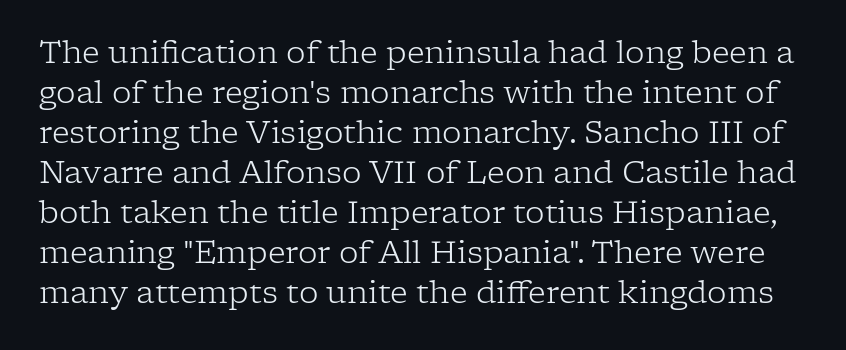
The image shows 31 px light serif type, upright; set normal line spacing (1.29x), normal letter spacing, not underlined; low stroke contrast and a medium x-height.
